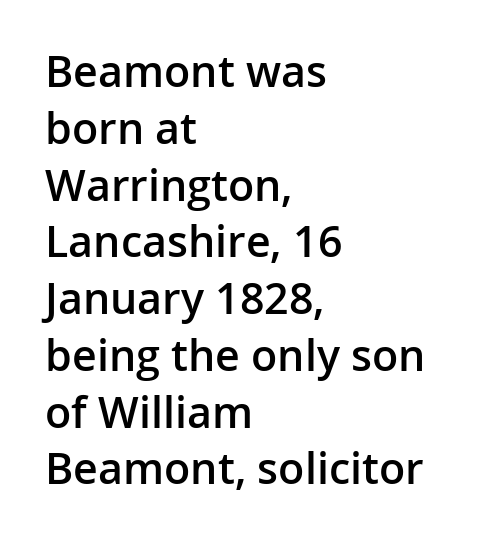
The image shows 43 px semibold sans-serif type, upright; set left-aligned, normal line spacing (1.32x), normal letter spacing, not underlined; low stroke contrast and a medium x-height.
